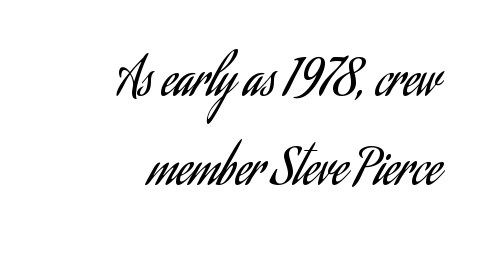
Q: Is the text bold? A: No.
Q: Is the text italic (slanted)? A: Yes.
Q: Is the typeface a serif or a sans-serif typeface? A: Sans-serif.
Q: Is the text underlined? A: No.
Q: How is the paragraph aligned? A: Right-aligned.
Q: Is the spacing between letters normal or unusually wide? A: Normal.
Q: Width (condensed, normal, or wide)? A: Condensed.
Q: Stroke contrast? A: Low.
Q: x-height? A: Small.
Q: Monospaced? A: No.
